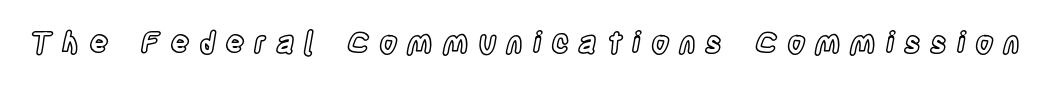
{"width": "condensed", "x_height": "large", "monospaced": "no", "underline": "no", "letter_spacing": "wide", "letter_spacing_em": 0.35, "glyph_px": 29}
